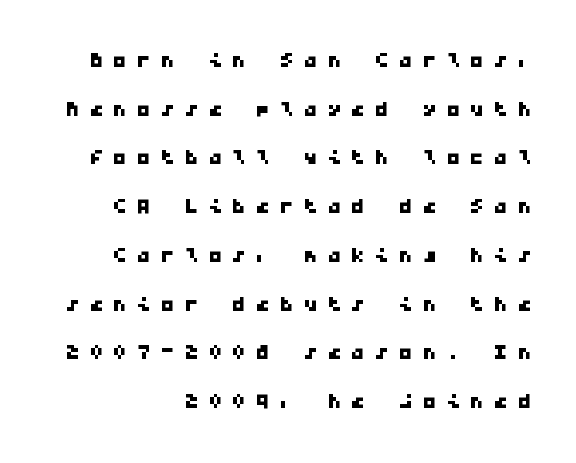
The image shows 28 px wide sans-serif type, monospaced; set line spacing 1.74x, unusually wide letter spacing (+0.35 em), not underlined; low stroke contrast and a medium x-height.
